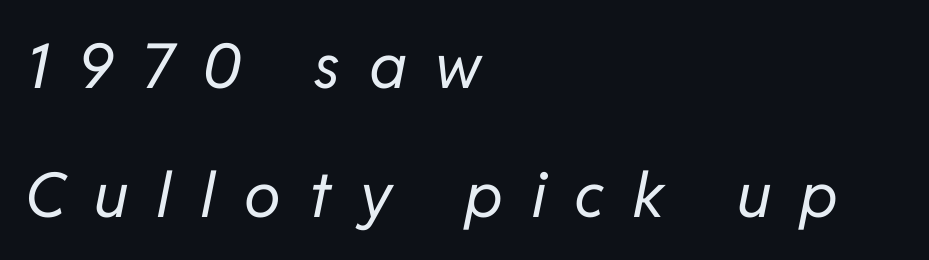
Q: Is the text bold? A: No.
Q: Is the text italic (slanted)? A: Yes, it leans right by about 11 degrees.
Q: Is the text underlined? A: No.
Q: How is the paragraph aligned? A: Left-aligned.
Q: Is the spacing between letters normal or unusually wide? A: Unusually wide.
Q: Is the spacing between lines tight, normal or loose? A: Loose.
Q: Width (condensed, normal, or wide)? A: Normal.
Q: Stroke contrast? A: Low.
Q: x-height? A: Medium.
Q: Monospaced? A: No.
